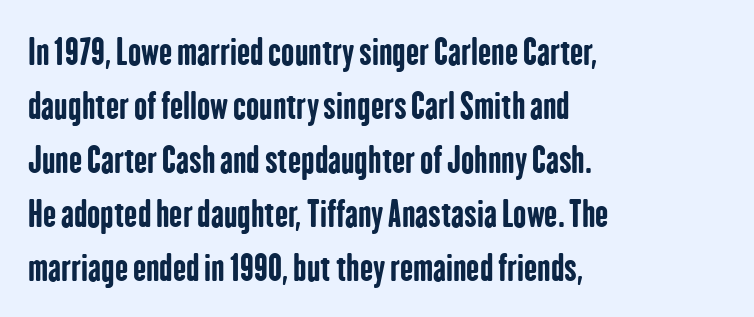
This sample is left-justified, so line endings fall wherever the words run out. Inter-character spacing is left at the font's built-in metrics. The strip under each line holds only bare page. Look at the bottom of the vertical strokes: they stop flat, with no serifs. The lettering holds an erect, upright posture throughout.
